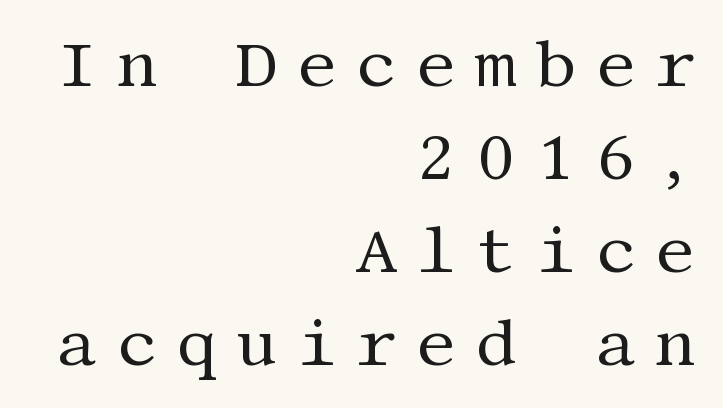
The image shows 65 px regular-weight serif type, upright; set right-aligned, normal line spacing (1.43x), unusually wide letter spacing (+0.28 em), not underlined; medium stroke contrast and a large x-height.
